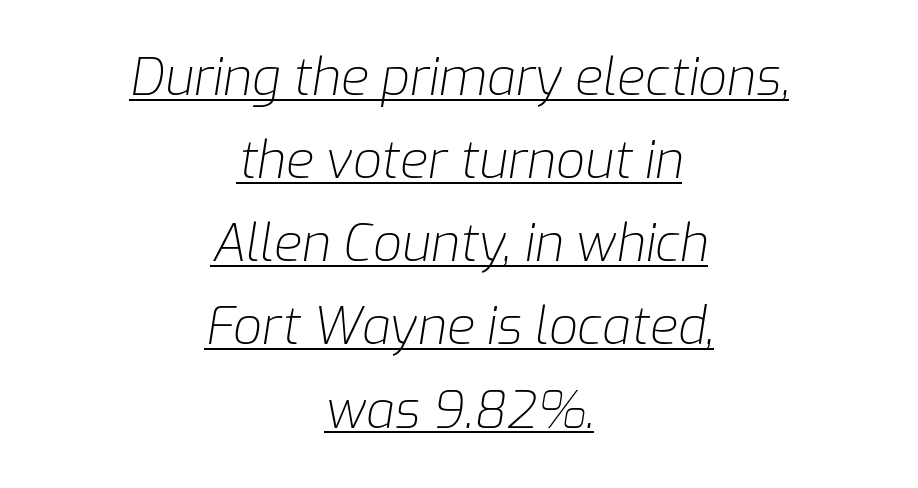
Q: Is the text bold? A: No.
Q: Is the text italic (slanted)? A: Yes, it leans right by about 9 degrees.
Q: Is the text underlined? A: Yes.
Q: How is the paragraph aligned? A: Centered.
Q: Is the spacing between letters normal or unusually wide? A: Normal.
Q: Is the spacing between lines tight, normal or loose? A: Normal.
Q: Width (condensed, normal, or wide)? A: Normal.
Q: Stroke contrast? A: Low.
Q: x-height? A: Medium.
Q: Monospaced? A: No.
